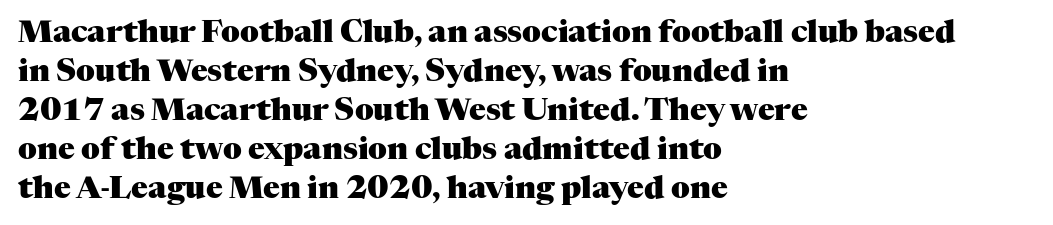
Q: Is the text bold? A: Yes.
Q: Is the text italic (slanted)? A: No, it is upright.
Q: Is the typeface a serif or a sans-serif typeface? A: Serif.
Q: Is the text underlined? A: No.
Q: How is the paragraph aligned? A: Left-aligned.
Q: Is the spacing between letters normal or unusually wide? A: Normal.
Q: Is the spacing between lines tight, normal or loose? A: Normal.
Q: Width (condensed, normal, or wide)? A: Normal.
Q: Stroke contrast? A: Medium.
Q: x-height? A: Medium.
Q: Monospaced? A: No.
